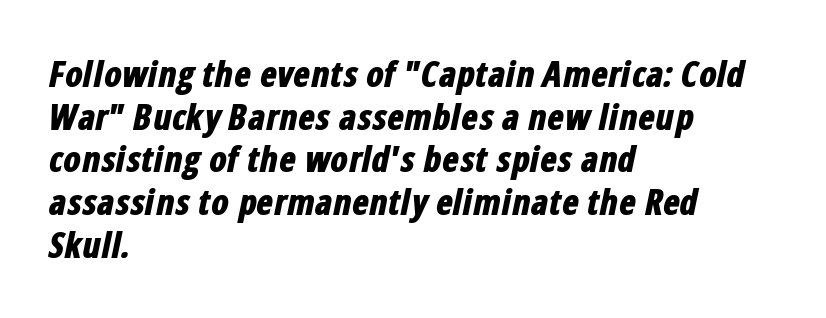
Summary of weight: heavy, a full bold. The face used here is proportionally spaced, like ordinary book or web type. Students, note that the glyphs here touch the page at normal intervals. Emphasis-style slanted type is in use. The lines are quadded left. The string is rendered with underlining switched off.
